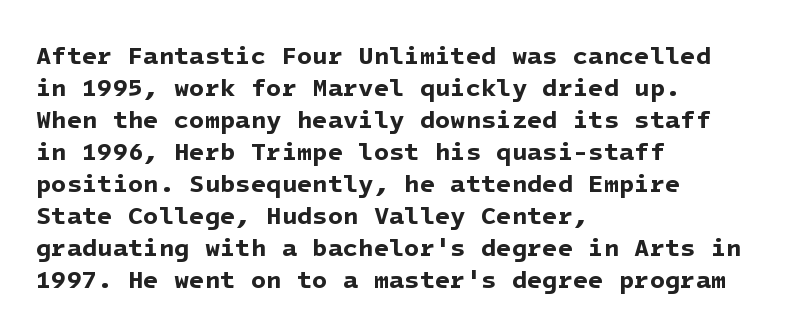
The image shows 25 px bold type; set left-aligned, normal line spacing (1.28x), normal letter spacing, not underlined.
